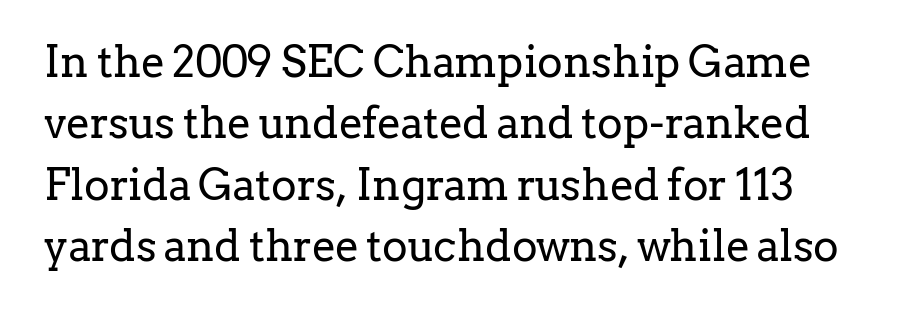
What kind of face is this? One with serifs. Honestly, there is no underline to notice here at all. This sample has the flowing, uneven cadence of proportional lettering. Leading matches the norm, producing a regular column.
